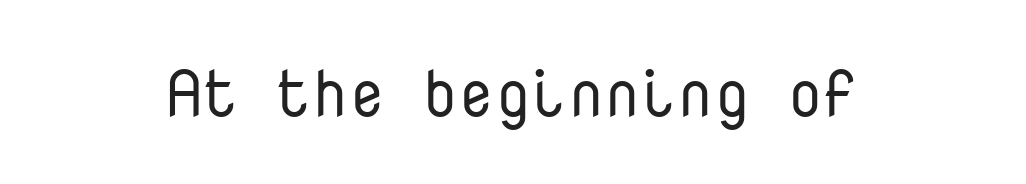
This rendering employs a face without finishing strokes, i.e., a sans-serif. The letters stand straight up with perfectly vertical stems. Does the copy run flush right? No — it is centered line by line. On a weight scale, this lands at 450 or below.
